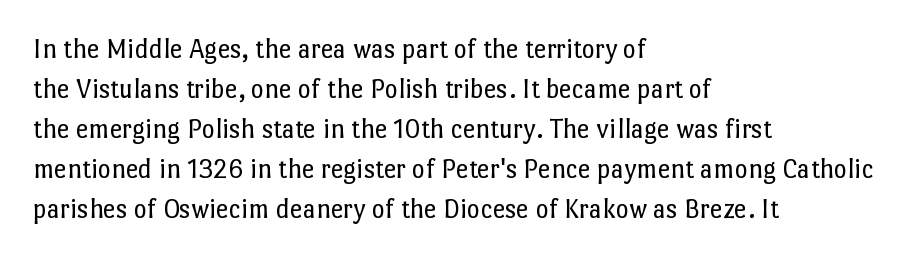
The face used here is rendered with its standard letterfit. Left-aligned paragraph, ragged on the right. Each letter keeps its own natural width here, so spacing adapts to shape. Notice how descenders clear the ascenders below comfortably — that's standard leading. Lines of text with bare space underneath. Notice how the stems are strictly vertical — no italics here.
